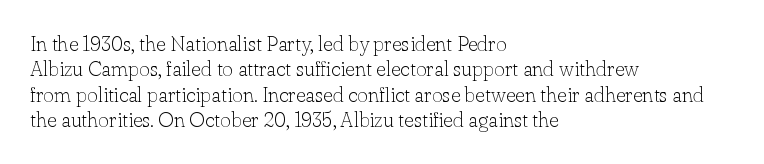
{"italic": "no", "bold": "no", "underline": "no", "align": "left", "line_spacing_ratio": 1.21, "letter_spacing": "normal", "letter_spacing_em": 0.0, "glyph_px": 21}
